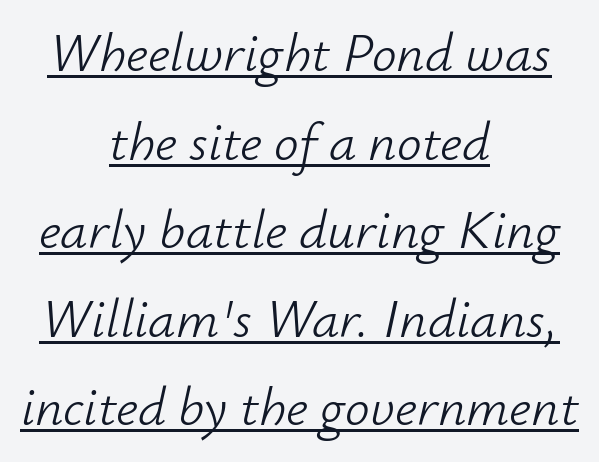
This sample has the flowing, uneven cadence of proportional lettering. Think standard paragraph weight, or any step lighter than that. Regular leading. Is the type slanted? Yes — the strokes lean at a clear angle.
